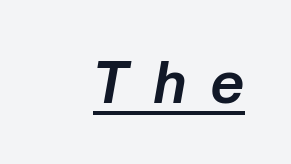
Q: Is the text bold? A: Yes.
Q: Is the text italic (slanted)? A: Yes, it leans right by about 10 degrees.
Q: Is the text underlined? A: Yes.
Q: Is the spacing between letters normal or unusually wide? A: Unusually wide.
Q: Width (condensed, normal, or wide)? A: Normal.
Q: Stroke contrast? A: Low.
Q: x-height? A: Medium.
Q: Monospaced? A: No.
